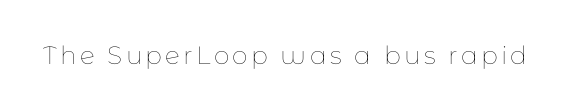
The image shows 25 px text type, upright; set not underlined.
